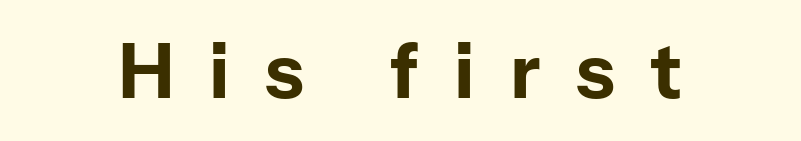
The image shows 76 px bold sans-serif type, upright; set centered, unusually wide letter spacing (+0.47 em), not underlined; low stroke contrast and a medium x-height.
